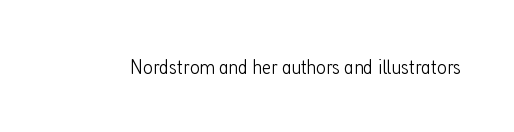
The passage shown is not underscored anywhere. The font's upright variant was chosen for this text. Stems here are at most as thick as an everyday book face. Observe the ordinary spacing: letters are neighbours, not strangers.
